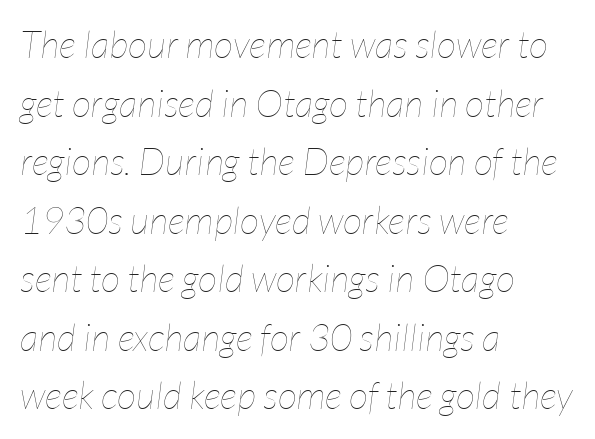
Q: Is the text bold? A: No.
Q: Is the text italic (slanted)? A: Yes, it leans right by about 7 degrees.
Q: Is the text underlined? A: No.
Q: How is the paragraph aligned? A: Left-aligned.
Q: Is the spacing between letters normal or unusually wide? A: Normal.
Q: Is the spacing between lines tight, normal or loose? A: Normal.
Q: Width (condensed, normal, or wide)? A: Condensed.
Q: Stroke contrast? A: Low.
Q: x-height? A: Medium.
Q: Monospaced? A: No.
